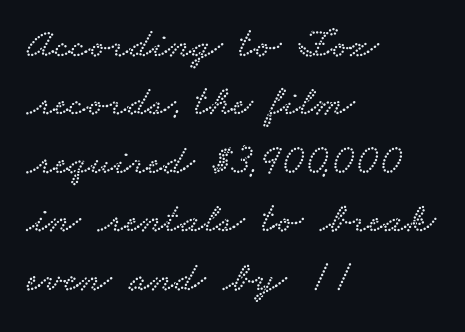
{"serif": "yes", "width": "wide", "stroke_contrast": "low", "x_height": "small", "monospaced": "no", "underline": "no", "align": "left", "line_spacing": "normal", "line_spacing_ratio": 1.36, "letter_spacing": "normal", "letter_spacing_em": 0.0, "glyph_px": 43}
